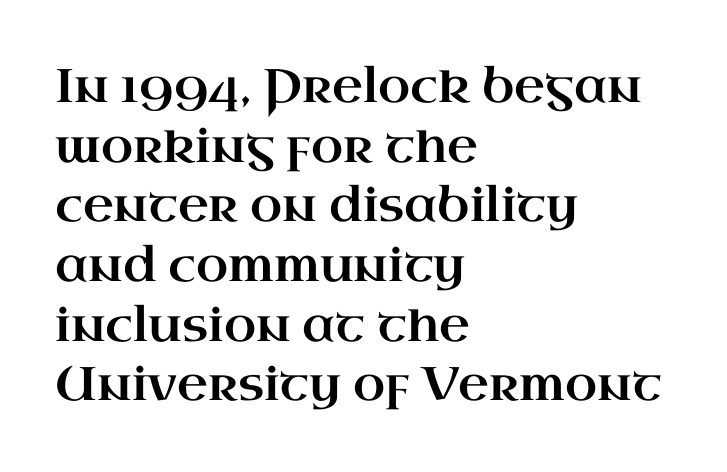
The passage is arranged the way most books set body copy — flush left. No word sits above an underline. Vertical spacing — default. The letters sit at their default tracking, neither squeezed nor spread. Rendered with straight, roman letterforms.
